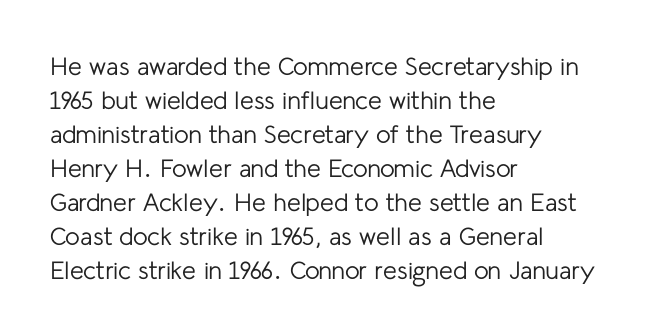
The image shows 25 px text type, upright; set left-aligned, normal line spacing (1.36x), normal letter spacing, not underlined.
